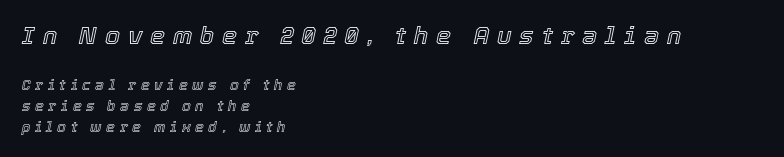
The image shows 24 px text type, italic (leaning right); set left-aligned, normal line spacing (1.49x), unusually wide letter spacing (+0.33 em), not underlined; the first (top) block is 1.71x larger.
